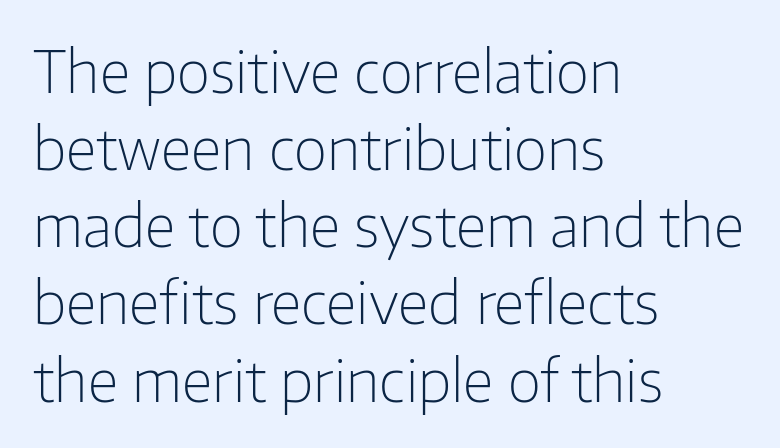
Successive baselines arrive at the customary interval. Tracking here is standard; glyphs follow each other at the usual distance. You can tell from the bare stems that sans-serif type was used. The letters stand upright; this is a roman face.
